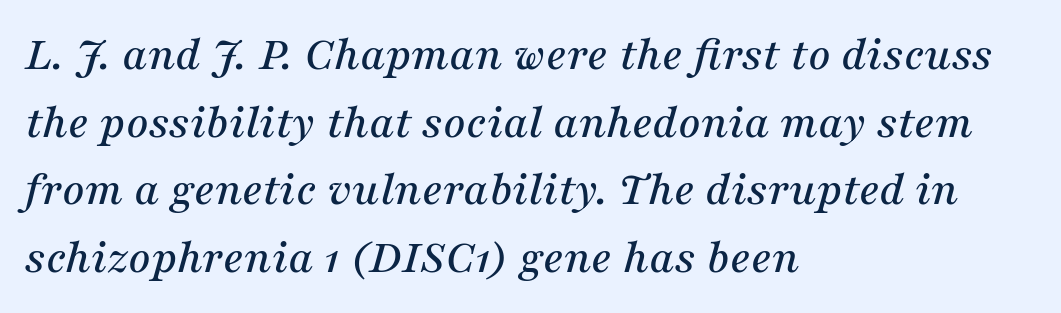
{"serif": "yes", "italic": "yes", "lean": "right", "slant_degrees": 16, "width": "normal", "stroke_contrast": "medium", "x_height": "medium", "monospaced": "no", "underline": "no", "align": "left", "line_spacing": "normal", "line_spacing_ratio": 1.38, "letter_spacing": "normal", "letter_spacing_em": 0.0, "glyph_px": 49}
